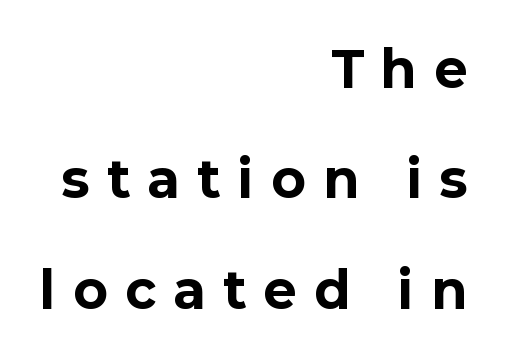
The image shows 50 px bold sans-serif type, upright; set right-aligned, loose line spacing (2.21x), unusually wide letter spacing (+0.37 em), not underlined; low stroke contrast and a medium x-height.
